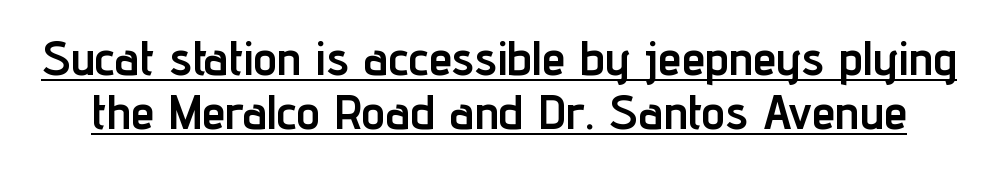
The glyphs in this specimen are sans serif. The lettering stays uniformly vertical, giving the passage a roman look. Closely set lines give the paragraph a compact silhouette. Compared with typical body copy, the letter spacing here is the same. I'd describe the lettering as bold — thick and assertive.
